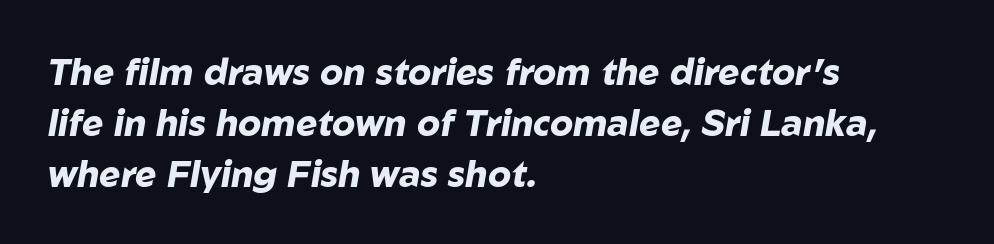
Any mark beneath the type? The region is blank. Default kerning and tracking; the words read as compact shapes. Look at the stroke-to-counter ratio: heavy, a bold. The text block is weighted toward the left margin, trailing off unevenly rightward. It's the slanting kind of type.
